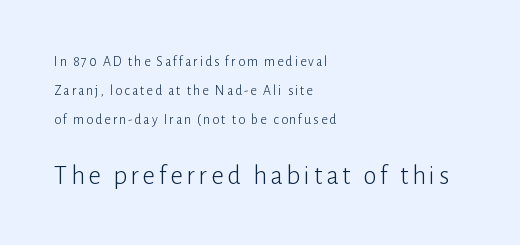
Unmarked baselines from the first word to the last. The specimen reads as upright at a glance. The line-height multiplier appears high, well above default. The emphasis by scale lands on block number two, below. In CSS terms this would be text-align: left.
